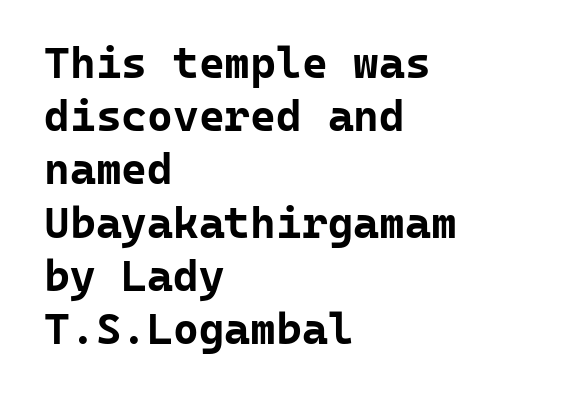
Each letter, wide or thin by design, is forced into the same width here. Regarding serifs, this sample does without them. A typesetter would call this zero additional tracking. The sample has been set heavy, in full bold. These lines are set flush left with a ragged right edge. Is there any slant? The stems are plumb.
